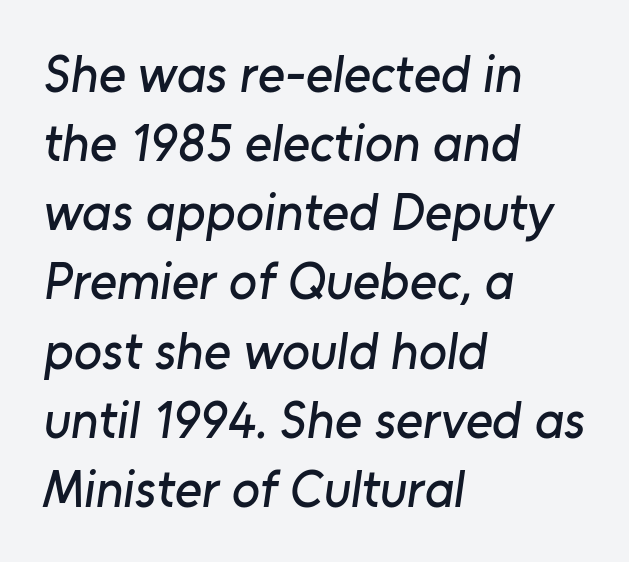
Looks like regular typesetting: each glyph gets only the width it needs. Evenly set lines give the paragraph a standard silhouette. Check the space under the baseline: it is left empty. The designer went with a sans here, leaving each stem footless.
